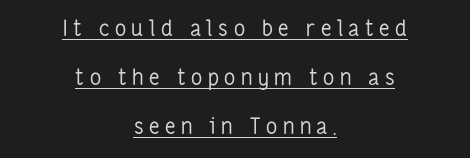
The image shows 22 px text type, upright; set centered, loose line spacing (2.23x), unusually wide letter spacing (+0.25 em), underlined.
